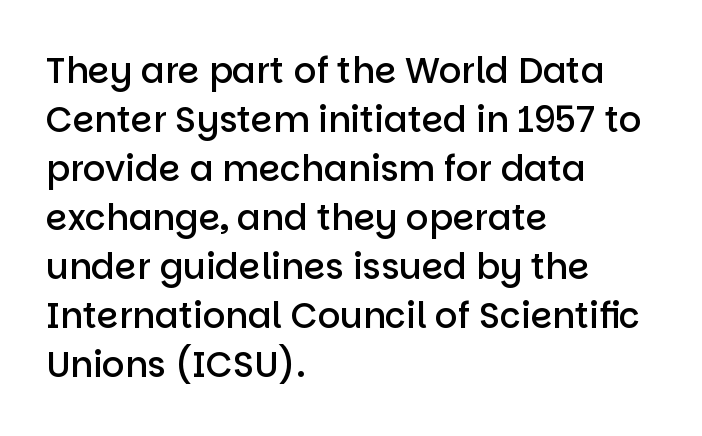
Q: Is the text bold? A: Semi-bold.
Q: Is the text italic (slanted)? A: No, it is upright.
Q: Is the typeface a serif or a sans-serif typeface? A: Sans-serif.
Q: Is the text underlined? A: No.
Q: How is the paragraph aligned? A: Left-aligned.
Q: Is the spacing between letters normal or unusually wide? A: Normal.
Q: Is the spacing between lines tight, normal or loose? A: Normal.
Q: Width (condensed, normal, or wide)? A: Normal.
Q: Stroke contrast? A: Low.
Q: x-height? A: Large.
Q: Monospaced? A: No.
